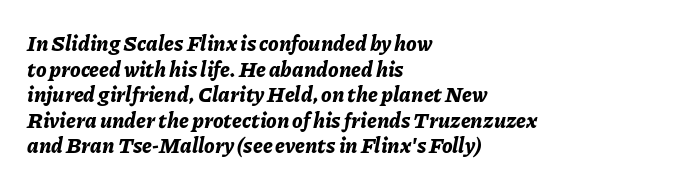
The ragged edge is on the right, which tells us the setting is flush left. Any mark beneath the type? The region is blank. This sample uses an oblique cut, with every glyph tilted off the vertical. Heavy-handed strokes throughout: this text is bold. Here the glyphs are tracked normally, forming tight word shapes.
